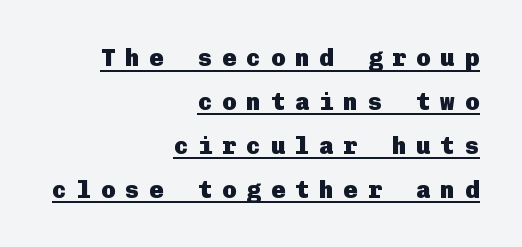
{"italic": "no", "bold": "yes", "underline": "yes", "align": "right", "line_spacing_ratio": 1.83, "letter_spacing": "wide", "letter_spacing_em": 0.41, "glyph_px": 24}
